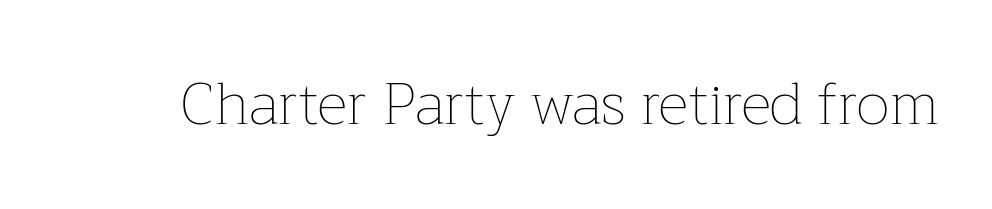
Just letters on the line, the space beneath them empty. The weight would be labelled regular, book, light, or lighter still. Posture: straight, roman, zero tilt. The face used here is proportionally spaced, like ordinary book or web type. Tracking here is standard; glyphs follow each other at the usual distance.
